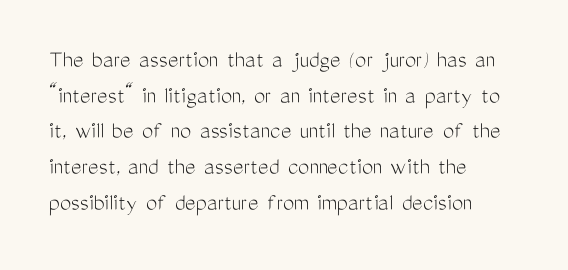
{"italic": "no", "bold": "no", "underline": "no", "align": "left", "line_spacing": "normal", "line_spacing_ratio": 1.43, "letter_spacing": "normal", "letter_spacing_em": 0.0, "glyph_px": 25}
